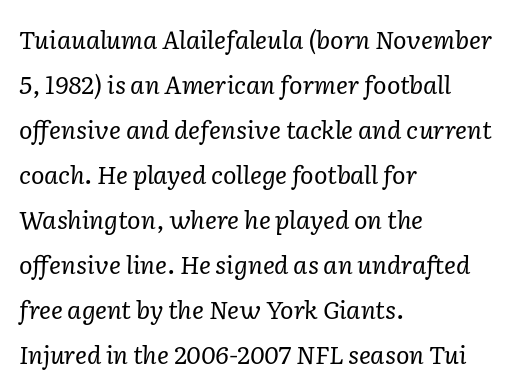
Nothing heavy about these letters — not bold at all. Teacher's note: observe the even left margin — that is flush-left alignment. Nobody touched the tracking dial on this one. Type without underlining.
